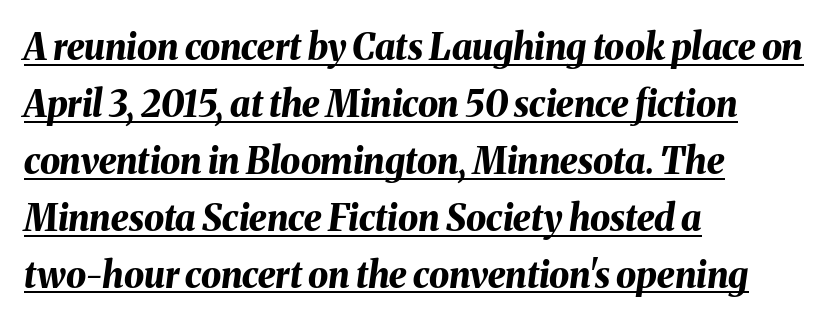
Q: Is the text bold? A: Yes.
Q: Is the text italic (slanted)? A: Yes, it leans right by about 8 degrees.
Q: Is the text underlined? A: Yes.
Q: How is the paragraph aligned? A: Left-aligned.
Q: Is the spacing between letters normal or unusually wide? A: Normal.
Q: Is the spacing between lines tight, normal or loose? A: Normal.
Q: Width (condensed, normal, or wide)? A: Normal.
Q: Stroke contrast? A: Medium.
Q: x-height? A: Medium.
Q: Monospaced? A: No.
